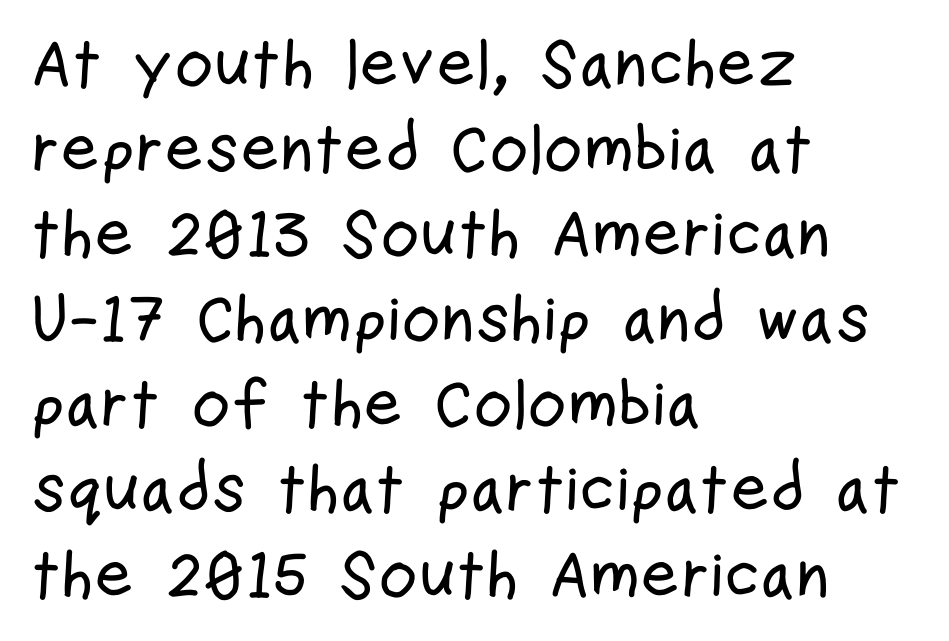
Q: Is the text italic (slanted)? A: No, it is upright.
Q: Is the typeface a serif or a sans-serif typeface? A: Sans-serif.
Q: Is the text underlined? A: No.
Q: How is the paragraph aligned? A: Left-aligned.
Q: Is the spacing between letters normal or unusually wide? A: Normal.
Q: Is the spacing between lines tight, normal or loose? A: Normal.
Q: Width (condensed, normal, or wide)? A: Condensed.
Q: Stroke contrast? A: Low.
Q: x-height? A: Medium.
Q: Monospaced? A: No.
